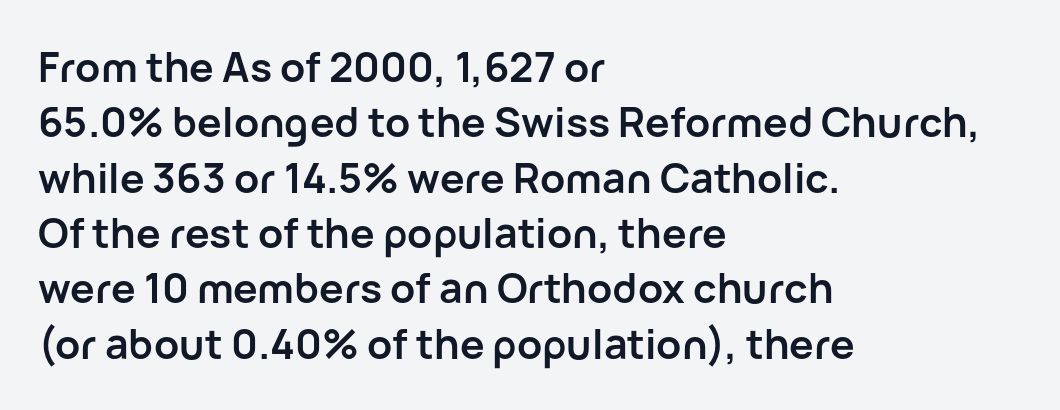
Q: Is the text bold? A: Yes.
Q: Is the text italic (slanted)? A: No, it is upright.
Q: Is the typeface a serif or a sans-serif typeface? A: Sans-serif.
Q: Is the text underlined? A: No.
Q: How is the paragraph aligned? A: Left-aligned.
Q: Is the spacing between letters normal or unusually wide? A: Normal.
Q: Is the spacing between lines tight, normal or loose? A: Normal.
Q: Width (condensed, normal, or wide)? A: Normal.
Q: Stroke contrast? A: Low.
Q: x-height? A: Medium.
Q: Monospaced? A: No.
